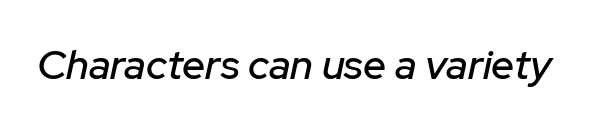
Compared with typical body copy, the letter spacing here is the same. Rendered with sloped, italic letterforms. The glyphs are unaccompanied by any horizontal stroke below them. Here the designer chose a conventional face with non-uniform glyph widths.
